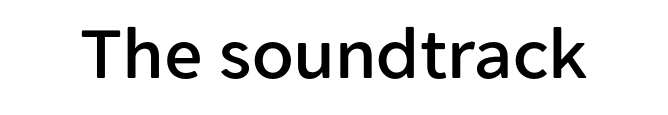
Q: Is the text italic (slanted)? A: No, it is upright.
Q: Is the typeface a serif or a sans-serif typeface? A: Sans-serif.
Q: Is the text underlined? A: No.
Q: Is the spacing between letters normal or unusually wide? A: Normal.
Q: Width (condensed, normal, or wide)? A: Normal.
Q: Stroke contrast? A: Low.
Q: x-height? A: Medium.
Q: Monospaced? A: No.
